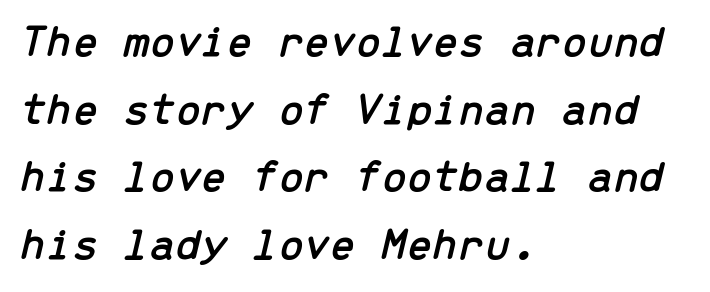
Descender tails drop into unmarked territory. Tracking value appears to be zero — textbook default spacing. Monospaced: the letters line up in strict vertical columns. Left-aligned paragraph, ragged on the right.
